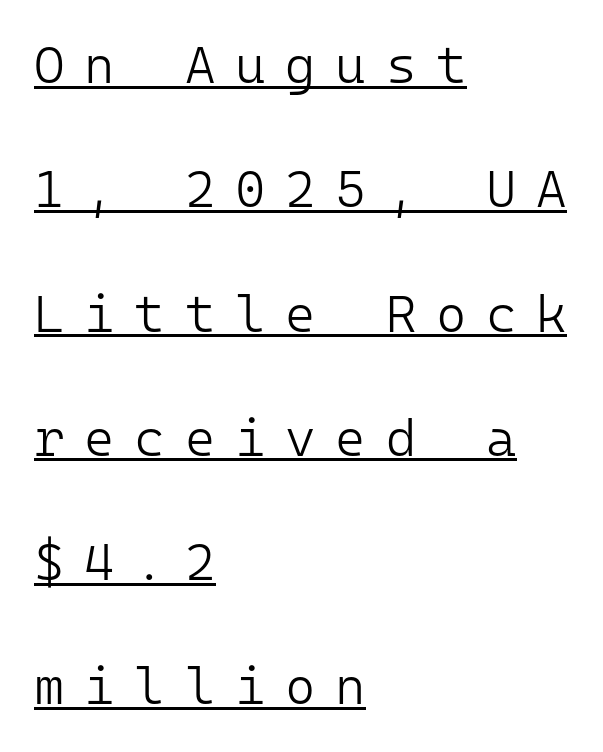
The image shows 52 px light sans-serif type, upright, monospaced; set left-aligned, loose line spacing (2.39x), unusually wide letter spacing (+0.38 em), underlined; low stroke contrast and a medium x-height.
